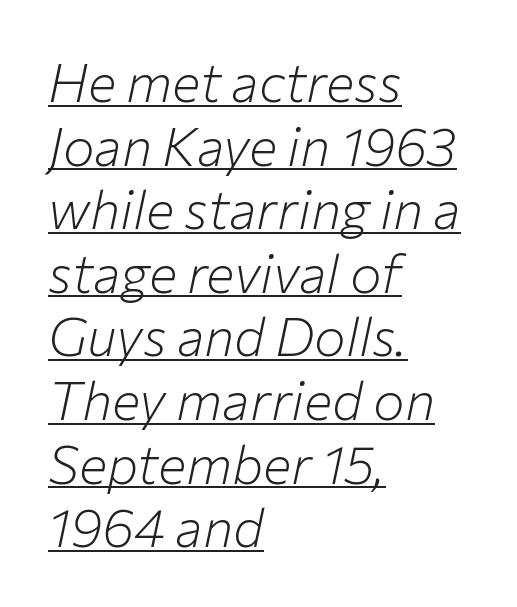
Q: Is the text bold? A: No.
Q: Is the text italic (slanted)? A: Yes, it leans right by about 12 degrees.
Q: Is the text underlined? A: Yes.
Q: How is the paragraph aligned? A: Left-aligned.
Q: Is the spacing between letters normal or unusually wide? A: Normal.
Q: Width (condensed, normal, or wide)? A: Normal.
Q: Stroke contrast? A: Low.
Q: x-height? A: Medium.
Q: Monospaced? A: No.
